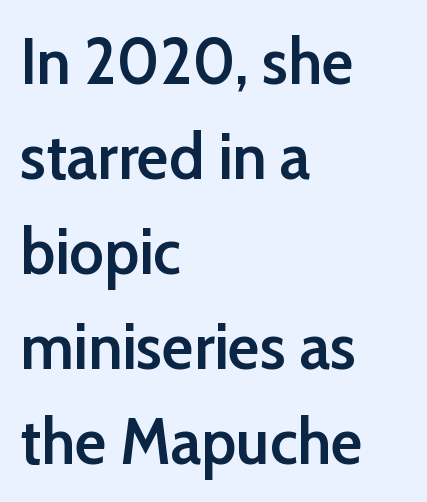
The face used here is proportionally spaced, like ordinary book or web type. Default kerning and tracking; the words read as compact shapes. Classification — sans serif. The passage shown stacks its lines at a standard gap. Where is the straight margin? On the left. Notice how the stems are strictly vertical — no italics here.
